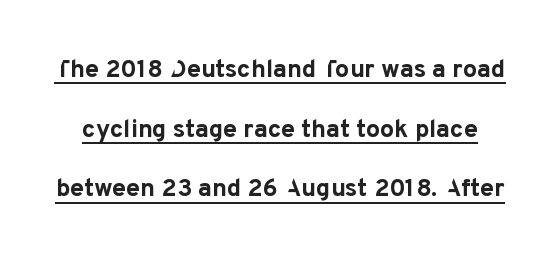
The image shows 25 px bold type, upright; set loose line spacing (2.39x), normal letter spacing, underlined.
